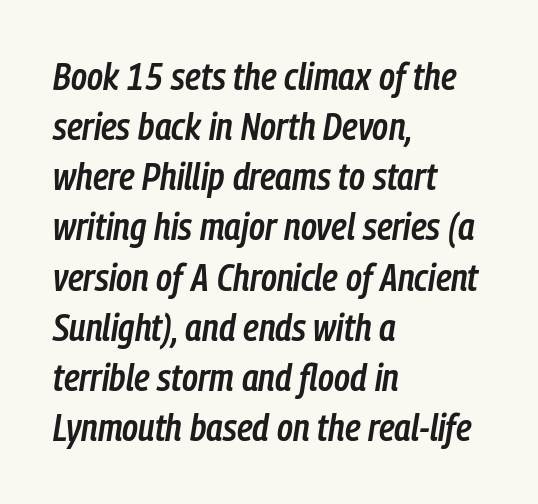
Q: Is the text bold? A: Semi-bold.
Q: Is the text italic (slanted)? A: Yes, it leans right by about 9 degrees.
Q: Is the text underlined? A: No.
Q: How is the paragraph aligned? A: Left-aligned.
Q: Is the spacing between letters normal or unusually wide? A: Normal.
Q: Is the spacing between lines tight, normal or loose? A: Normal.
Q: Width (condensed, normal, or wide)? A: Condensed.
Q: Stroke contrast? A: Low.
Q: x-height? A: Medium.
Q: Monospaced? A: No.
